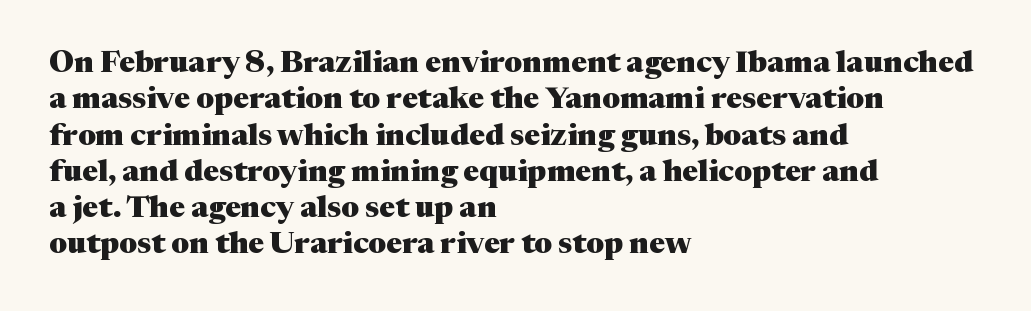
{"serif": "yes", "italic": "no", "bold": "yes", "weight": "heavy", "width": "normal", "stroke_contrast": "medium", "x_height": "medium", "monospaced": "no", "underline": "no", "align": "left", "line_spacing_ratio": 1.21, "letter_spacing": "normal", "letter_spacing_em": 0.0, "glyph_px": 30}
